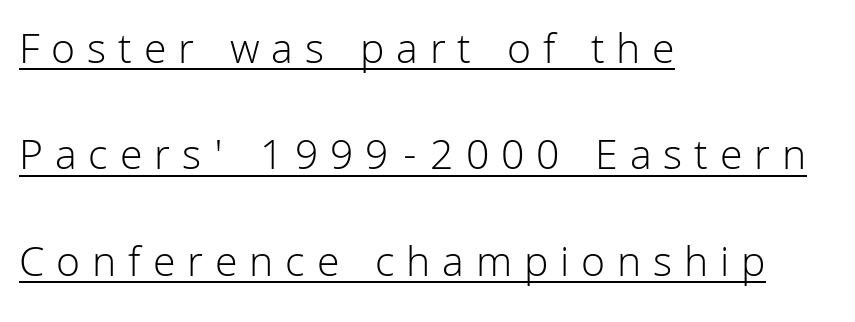
{"serif": "no", "italic": "no", "bold": "no", "weight": "light", "width": "normal", "stroke_contrast": "low", "x_height": "medium", "monospaced": "no", "underline": "yes", "align": "left", "line_spacing": "loose", "line_spacing_ratio": 2.42, "letter_spacing": "wide", "letter_spacing_em": 0.27, "glyph_px": 44}
